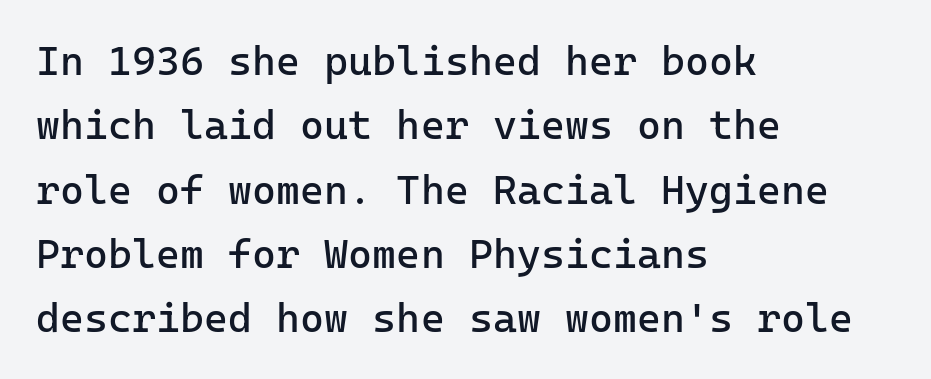
Q: Is the text bold? A: No.
Q: Is the text italic (slanted)? A: No, it is upright.
Q: Is the typeface a serif or a sans-serif typeface? A: Sans-serif.
Q: Is the text underlined? A: No.
Q: How is the paragraph aligned? A: Left-aligned.
Q: Is the spacing between letters normal or unusually wide? A: Normal.
Q: Is the spacing between lines tight, normal or loose? A: Normal.
Q: Width (condensed, normal, or wide)? A: Normal.
Q: Stroke contrast? A: Low.
Q: x-height? A: Medium.
Q: Monospaced? A: Yes.
